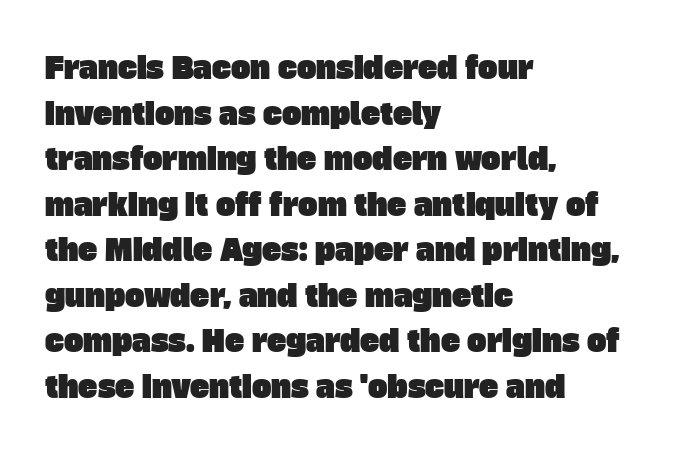
Q: Is the typeface a serif or a sans-serif typeface? A: Sans-serif.
Q: Is the text underlined? A: No.
Q: How is the paragraph aligned? A: Left-aligned.
Q: Is the spacing between letters normal or unusually wide? A: Normal.
Q: Is the spacing between lines tight, normal or loose? A: Normal.
Q: Width (condensed, normal, or wide)? A: Normal.
Q: Stroke contrast? A: Low.
Q: x-height? A: Large.
Q: Monospaced? A: No.
